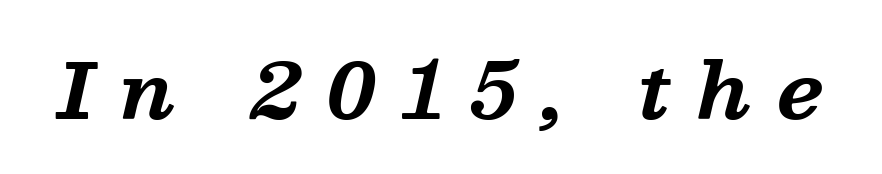
{"serif": "yes", "italic": "yes", "lean": "right", "slant_degrees": 13, "bold": "yes", "weight": "bold", "width": "normal", "stroke_contrast": "medium", "x_height": "medium", "monospaced": "no", "underline": "no", "letter_spacing": "wide", "letter_spacing_em": 0.34, "glyph_px": 77}
